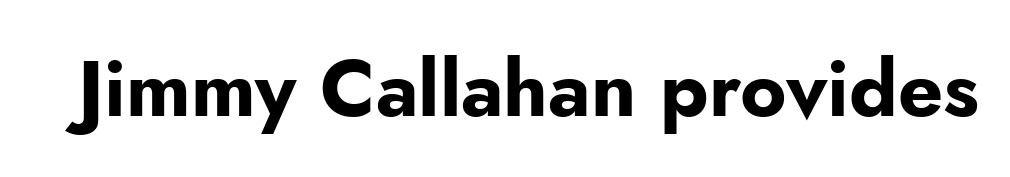
No extra tracking has been applied to these lines. Classification — sans serif. Is the type bold? Yes — the strokes are clearly thick and heavy. You could not count columns in this text — the font is proportionally spaced.
